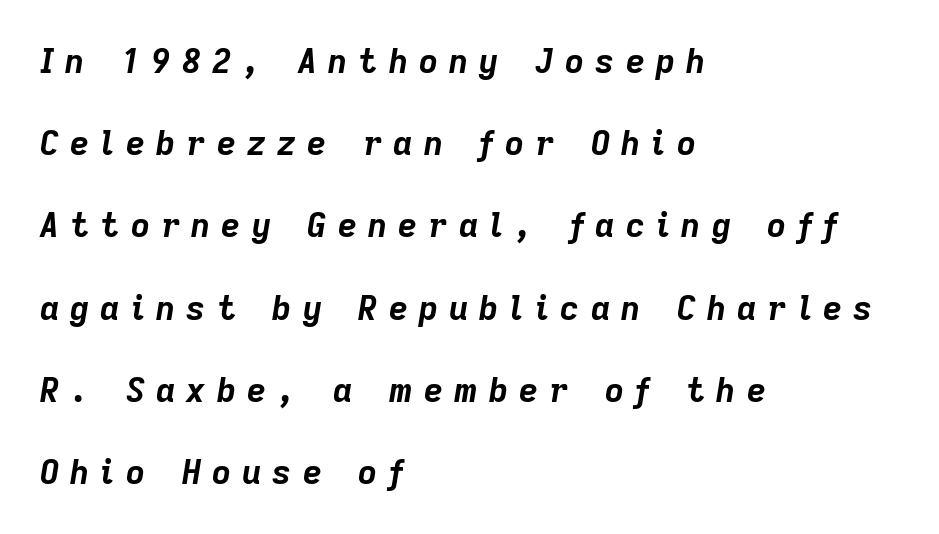
The image shows 33 px bold type, italic (leaning right); set left-aligned, loose line spacing (2.49x), unusually wide letter spacing (+0.34 em), not underlined; low stroke contrast and a medium x-height.
